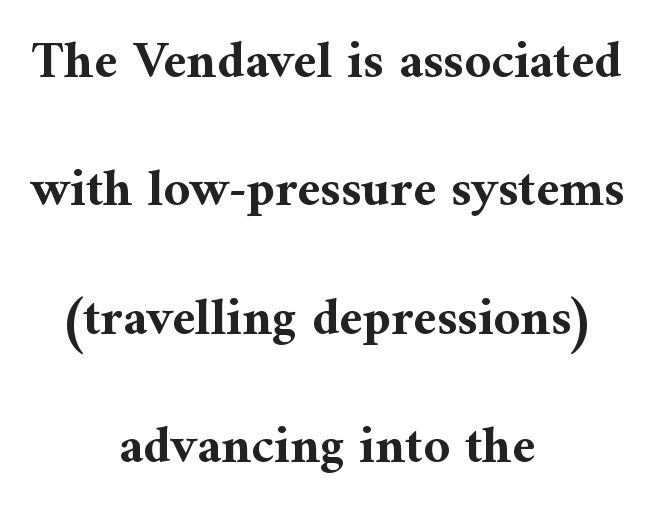
{"serif": "yes", "italic": "no", "bold": "yes", "weight": "bold", "width": "normal", "stroke_contrast": "medium", "x_height": "medium", "monospaced": "no", "underline": "no", "align": "center", "line_spacing": "loose", "line_spacing_ratio": 2.47, "letter_spacing": "normal", "letter_spacing_em": 0.0, "glyph_px": 52}
